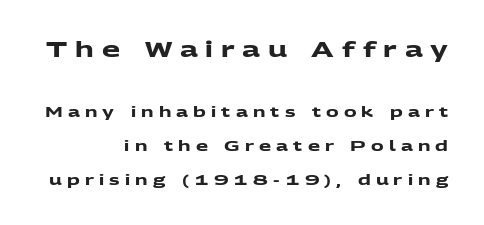
The passage shown is not underscored anywhere. Leftover space on each line is placed entirely before the opening word. What weight is shown? A full bold with thick strokes. Here the first block reads like a headline and the second like body copy. Rows of type keep a wide berth in the vertical direction. The letterforms stand isolated, each surrounded by extra space.
